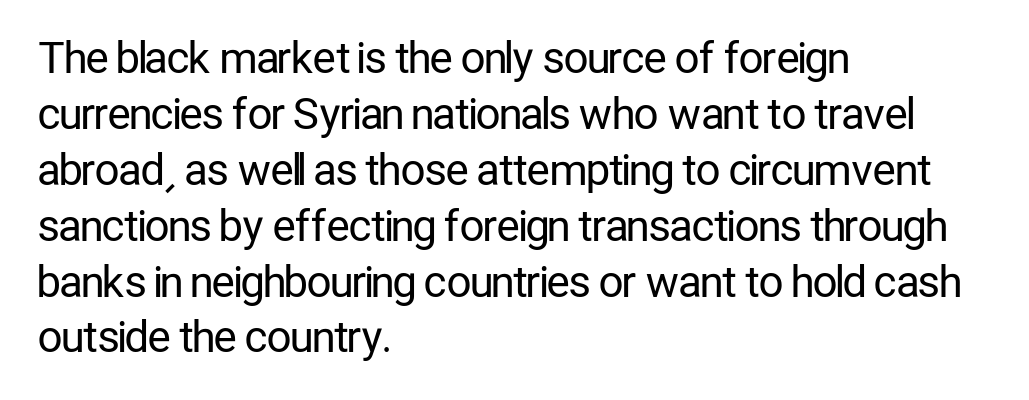
{"serif": "no", "italic": "no", "bold": "no", "weight": "regular", "width": "condensed", "stroke_contrast": "low", "x_height": "medium", "monospaced": "no", "underline": "no", "align": "left", "line_spacing": "normal", "line_spacing_ratio": 1.3, "letter_spacing": "normal", "letter_spacing_em": 0.0, "glyph_px": 43}
